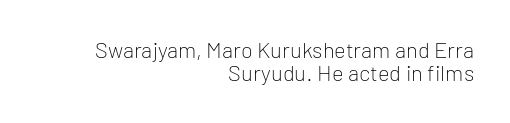
The rendering keeps characters at their native spacing. Just letters on the line, the space beneath them empty. Does the copy run flush right? Yes — the right margin is perfectly even. The lettering holds an erect, upright posture throughout.
